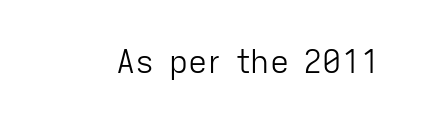
The image shows 32 px light sans-serif type, upright; set normal letter spacing, not underlined; low stroke contrast and a medium x-height.
